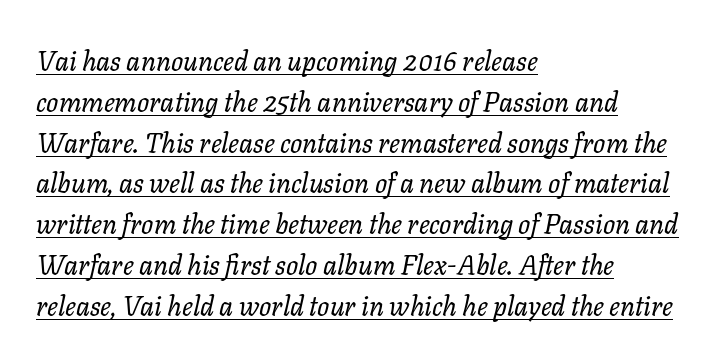
Weight: regular or lighter. Is the letter spacing exaggerated? No — it looks like the ordinary default. Caption: multi-line text, flush left, ragged right. The block of text has a typical density, with ordinary space between rows. Compared with undecorated copy, this sample adds a rule below the words. Italic: yes, the glyphs are oblique.
